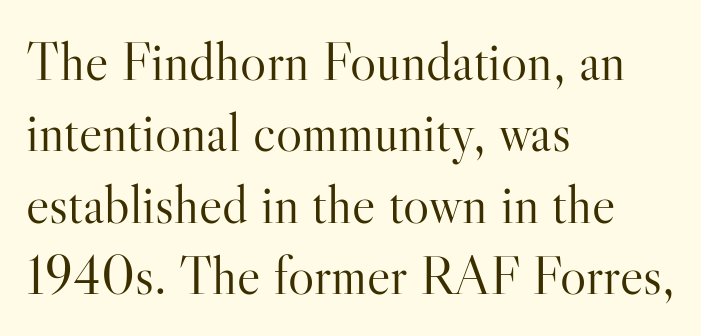
The image shows 55 px light serif type, upright; set left-aligned, normal line spacing (1.3x), normal letter spacing, not underlined; high stroke contrast and a small x-height.
